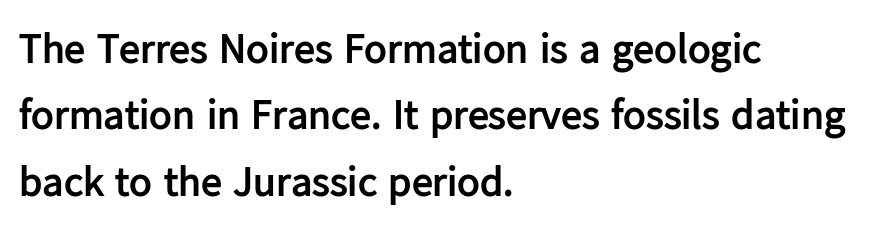
The characters display no serif detailing; their extremities are plain. Note the varied advance widths — an 'i' is clearly narrower than an 'm'. Compared with typical body copy, the letter spacing here is the same. Successive baselines arrive at the customary interval. The axis of the letterforms is exactly vertical.
